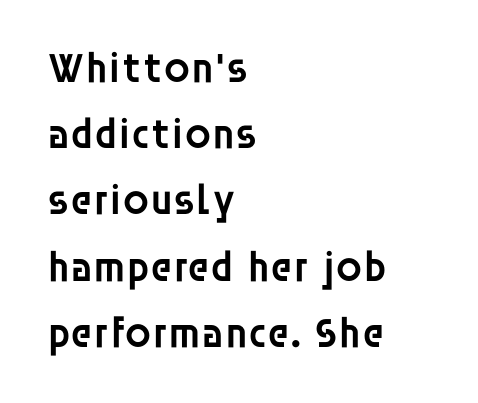
Q: Is the text bold? A: Semi-bold.
Q: Is the text italic (slanted)? A: No, it is upright.
Q: Is the typeface a serif or a sans-serif typeface? A: Sans-serif.
Q: Is the text underlined? A: No.
Q: How is the paragraph aligned? A: Left-aligned.
Q: Is the spacing between letters normal or unusually wide? A: Normal.
Q: Is the spacing between lines tight, normal or loose? A: Normal.
Q: Width (condensed, normal, or wide)? A: Normal.
Q: Stroke contrast? A: Low.
Q: x-height? A: Large.
Q: Monospaced? A: No.
